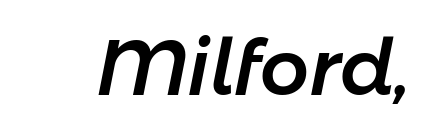
The image shows 77 px text type, italic (leaning right); set normal letter spacing, not underlined; low stroke contrast and a medium x-height.
